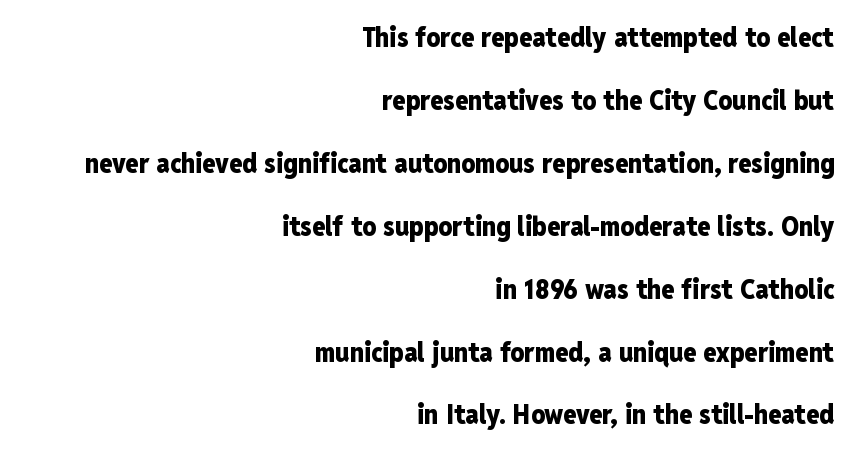
Italic? Not at all — the glyphs are vertical. Students, observe: this is what heavily led, spacious text looks like. This rendering leaves character spacing at its baseline value. Typographic density is high because the face is bold. These lines are set flush right with a ragged left edge. Words float on clear page, feet unadorned.
